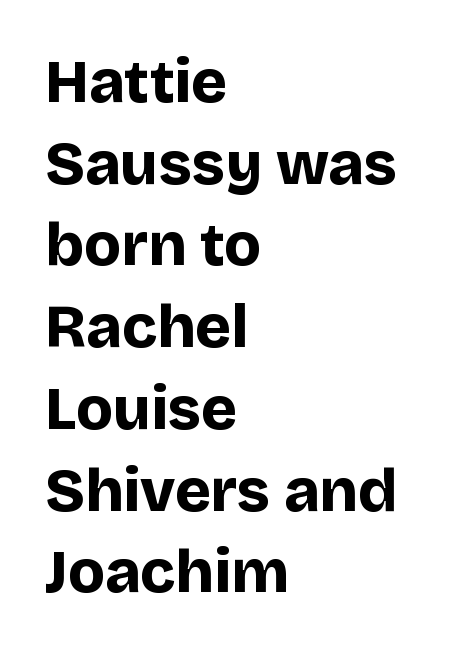
{"serif": "no", "italic": "no", "bold": "yes", "weight": "bold", "width": "normal", "stroke_contrast": "low", "x_height": "large", "monospaced": "no", "underline": "no", "align": "left", "line_spacing": "normal", "line_spacing_ratio": 1.34, "letter_spacing": "normal", "letter_spacing_em": 0.0, "glyph_px": 61}
